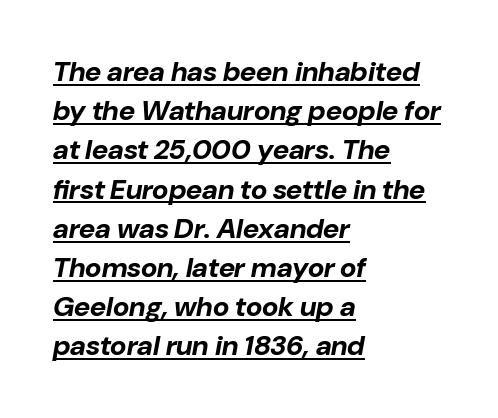
The image shows 28 px bold type, italic (leaning right); set left-aligned, normal line spacing (1.4x), normal letter spacing, underlined; low stroke contrast and a medium x-height.
